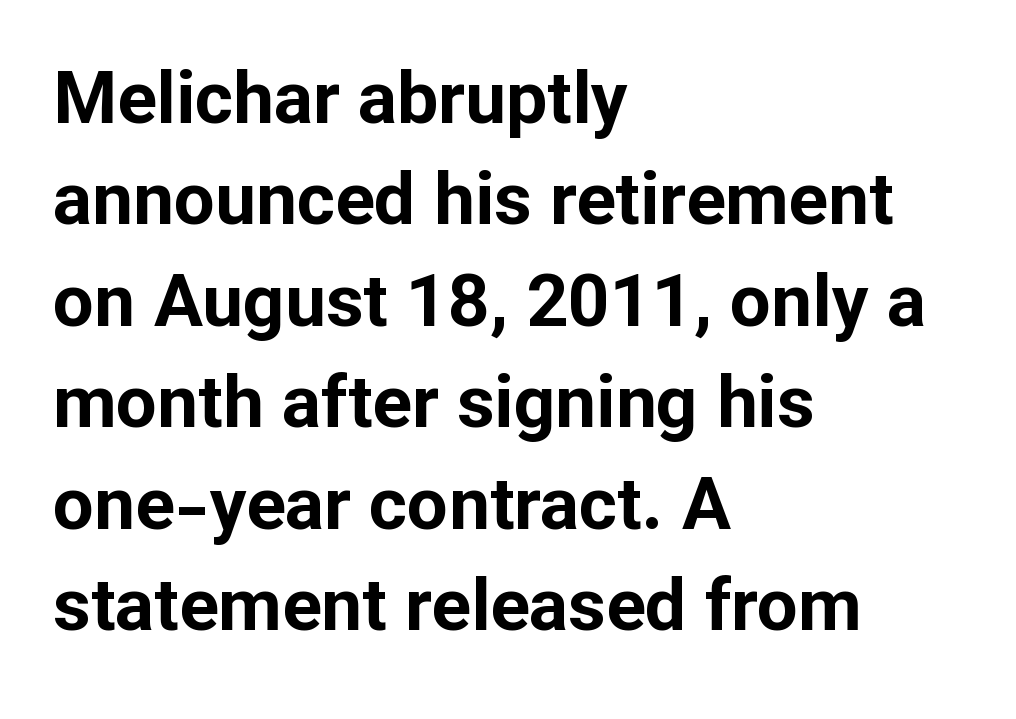
Q: Is the text bold? A: Yes.
Q: Is the text italic (slanted)? A: No, it is upright.
Q: Is the typeface a serif or a sans-serif typeface? A: Sans-serif.
Q: Is the text underlined? A: No.
Q: How is the paragraph aligned? A: Left-aligned.
Q: Is the spacing between letters normal or unusually wide? A: Normal.
Q: Is the spacing between lines tight, normal or loose? A: Normal.
Q: Width (condensed, normal, or wide)? A: Normal.
Q: Stroke contrast? A: Low.
Q: x-height? A: Medium.
Q: Monospaced? A: No.
